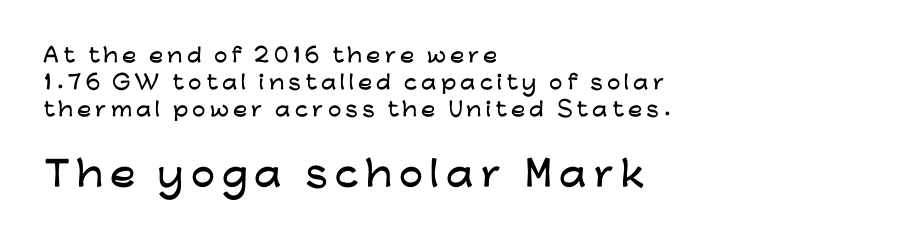
A typesetter would call this proportional, since set widths differ per character. These lines sit exactly where default settings would place them. Quick note: underline off. Regarding serifs, this sample does without them. Compared with typical body copy, the letter spacing here is much looser. The block sitting lower on the canvas is the one with enlarged characters.
